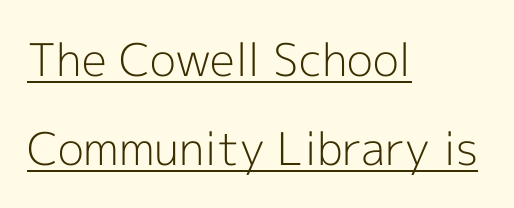
{"serif": "no", "italic": "no", "bold": "no", "weight": "light", "width": "normal", "x_height": "medium", "monospaced": "no", "underline": "yes", "align": "left", "line_spacing": "loose", "line_spacing_ratio": 1.98, "letter_spacing": "normal", "letter_spacing_em": 0.0, "glyph_px": 45}
